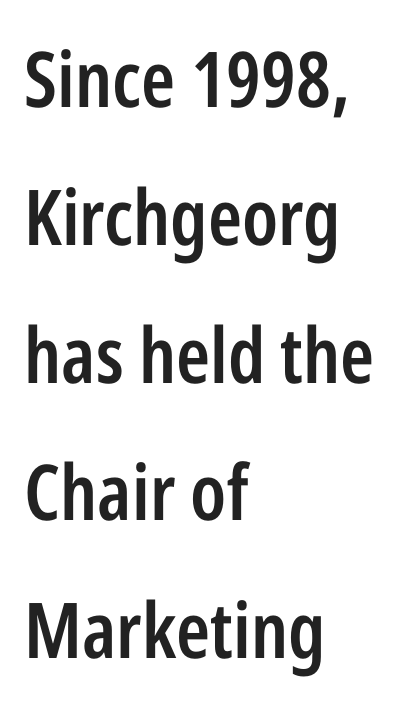
Q: Is the text bold? A: Semi-bold.
Q: Is the text italic (slanted)? A: No, it is upright.
Q: Is the typeface a serif or a sans-serif typeface? A: Sans-serif.
Q: Is the text underlined? A: No.
Q: How is the paragraph aligned? A: Left-aligned.
Q: Is the spacing between letters normal or unusually wide? A: Normal.
Q: Width (condensed, normal, or wide)? A: Condensed.
Q: Stroke contrast? A: Low.
Q: x-height? A: Medium.
Q: Monospaced? A: No.
